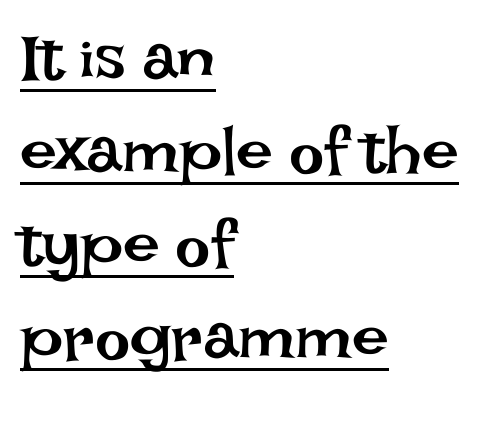
{"italic": "no", "bold": "no", "weight": "regular", "width": "normal", "stroke_contrast": "low", "x_height": "large", "monospaced": "no", "underline": "yes", "align": "left", "line_spacing": "normal", "line_spacing_ratio": 1.41, "letter_spacing": "normal", "letter_spacing_em": 0.0, "glyph_px": 66}
